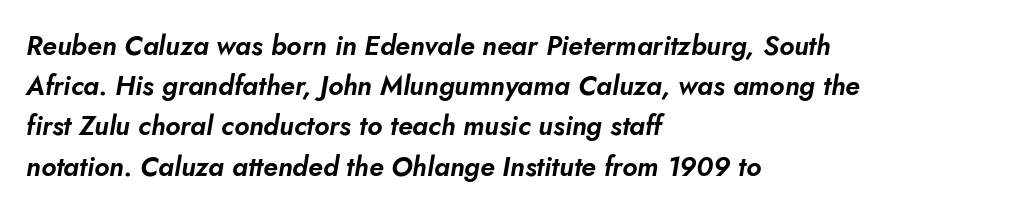
The image shows 27 px text type, italic (leaning right); set left-aligned, normal line spacing (1.49x), normal letter spacing, not underlined.
